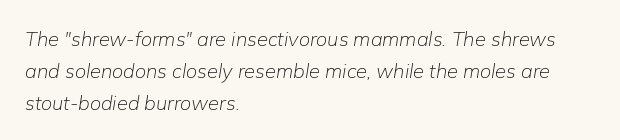
{"italic": "yes", "lean": "right", "slant_degrees": 9, "bold": "no", "underline": "no", "align": "left", "line_spacing": "normal", "line_spacing_ratio": 1.59, "letter_spacing": "normal", "letter_spacing_em": 0.0, "glyph_px": 20}
